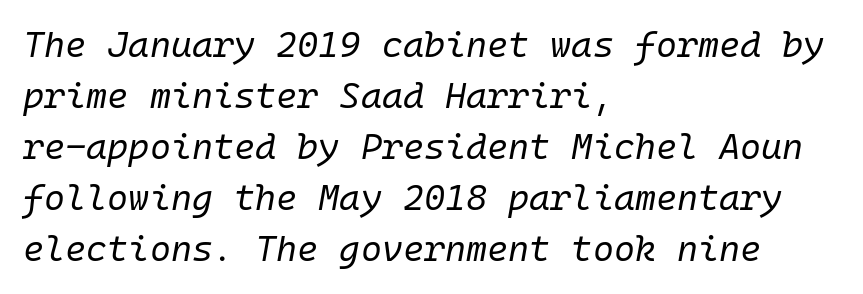
The image shows 36 px regular-weight type, italic (leaning right), monospaced; set left-aligned, normal line spacing (1.42x), normal letter spacing, not underlined; low stroke contrast and a medium x-height.
